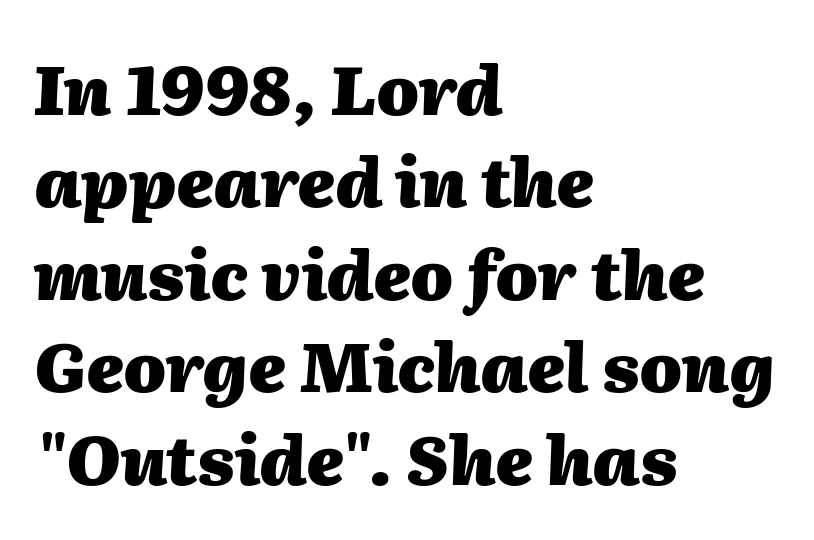
Q: Is the text bold? A: Yes.
Q: Is the text italic (slanted)? A: Yes, it leans right by about 2 degrees.
Q: Is the text underlined? A: No.
Q: How is the paragraph aligned? A: Left-aligned.
Q: Is the spacing between letters normal or unusually wide? A: Normal.
Q: Is the spacing between lines tight, normal or loose? A: Normal.
Q: Width (condensed, normal, or wide)? A: Normal.
Q: Stroke contrast? A: Medium.
Q: x-height? A: Medium.
Q: Monospaced? A: No.
